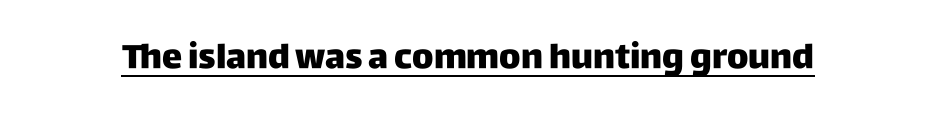
The sample's only ornament is a line tracing under the words. This sample uses plain, unmodified letter spacing. Ascenders rise straight up at ninety degrees. The glyphs in this specimen are sans serif.
